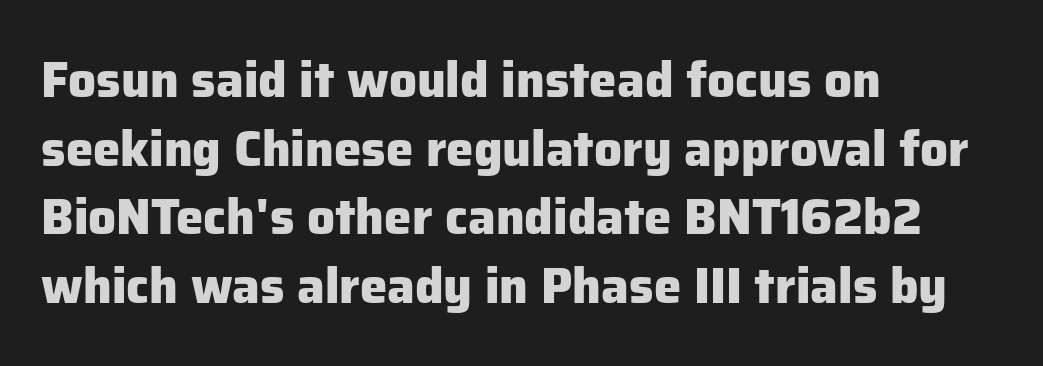
The image shows 49 px heavy sans-serif type, upright; set left-aligned, normal line spacing (1.4x), normal letter spacing, not underlined; low stroke contrast and a medium x-height.
